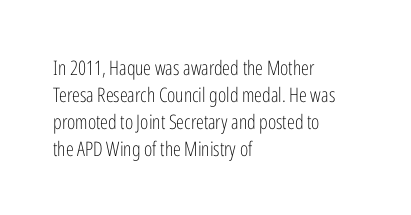
The image shows 20 px text type, upright; set left-aligned, normal line spacing (1.35x), normal letter spacing, not underlined.
